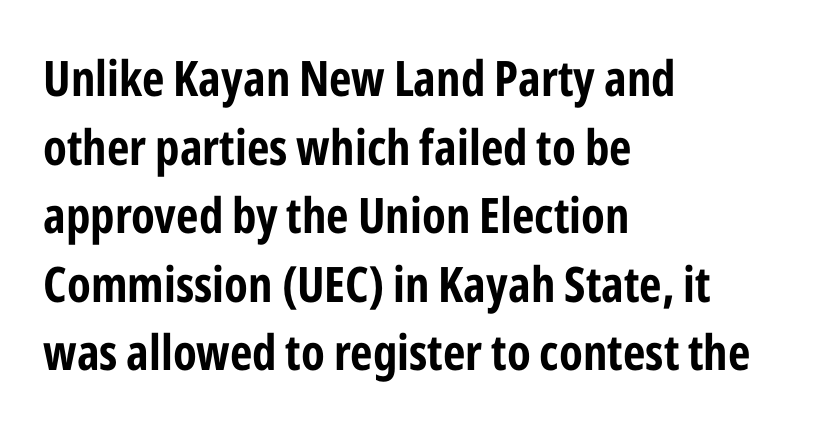
{"serif": "no", "italic": "no", "bold": "yes", "weight": "bold", "width": "condensed", "stroke_contrast": "low", "x_height": "medium", "monospaced": "no", "underline": "no", "align": "left", "line_spacing": "normal", "line_spacing_ratio": 1.4, "letter_spacing": "normal", "letter_spacing_em": 0.0, "glyph_px": 49}
